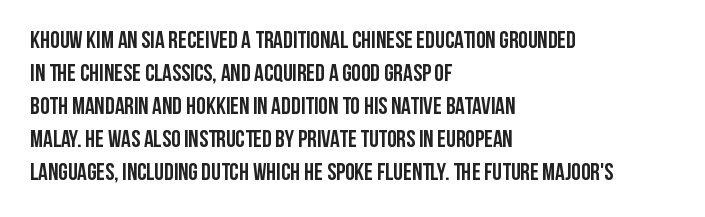
{"italic": "no", "bold": "yes", "underline": "no", "align": "left", "line_spacing": "normal", "line_spacing_ratio": 1.38, "letter_spacing": "normal", "letter_spacing_em": 0.0, "glyph_px": 24}
